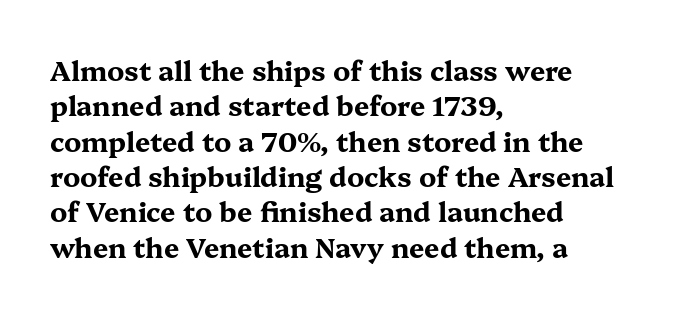
The image shows 27 px bold type, upright; set left-aligned, normal line spacing (1.31x), normal letter spacing, not underlined.
